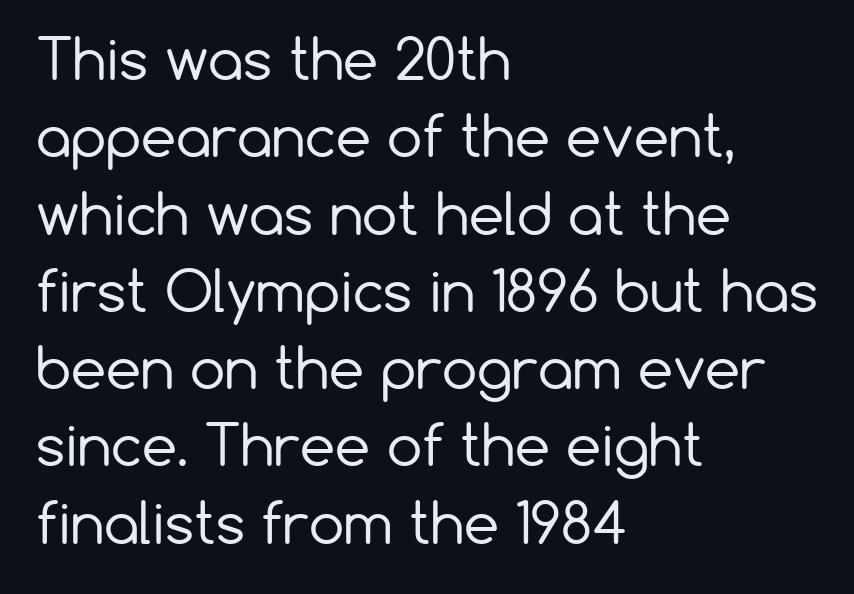
{"serif": "no", "italic": "no", "bold": "no", "weight": "regular", "width": "normal", "stroke_contrast": "low", "x_height": "medium", "monospaced": "no", "underline": "no", "align": "left", "line_spacing": "normal", "line_spacing_ratio": 1.38, "letter_spacing": "normal", "letter_spacing_em": 0.0, "glyph_px": 56}
